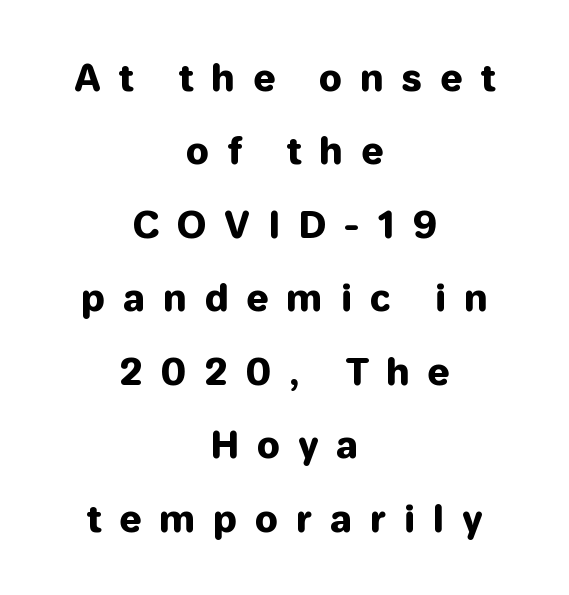
Q: Is the text bold? A: Yes.
Q: Is the text italic (slanted)? A: No, it is upright.
Q: Is the typeface a serif or a sans-serif typeface? A: Sans-serif.
Q: Is the text underlined? A: No.
Q: How is the paragraph aligned? A: Centered.
Q: Is the spacing between letters normal or unusually wide? A: Unusually wide.
Q: Is the spacing between lines tight, normal or loose? A: Loose.
Q: Width (condensed, normal, or wide)? A: Normal.
Q: Stroke contrast? A: Low.
Q: x-height? A: Medium.
Q: Monospaced? A: No.
